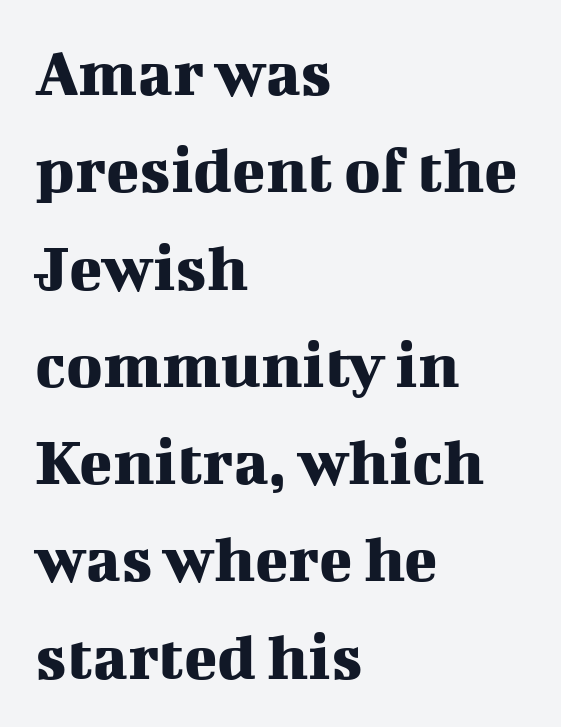
{"serif": "yes", "italic": "no", "width": "normal", "stroke_contrast": "medium", "x_height": "medium", "monospaced": "no", "underline": "no", "align": "left", "line_spacing": "normal", "line_spacing_ratio": 1.41, "letter_spacing": "normal", "letter_spacing_em": 0.0, "glyph_px": 69}
